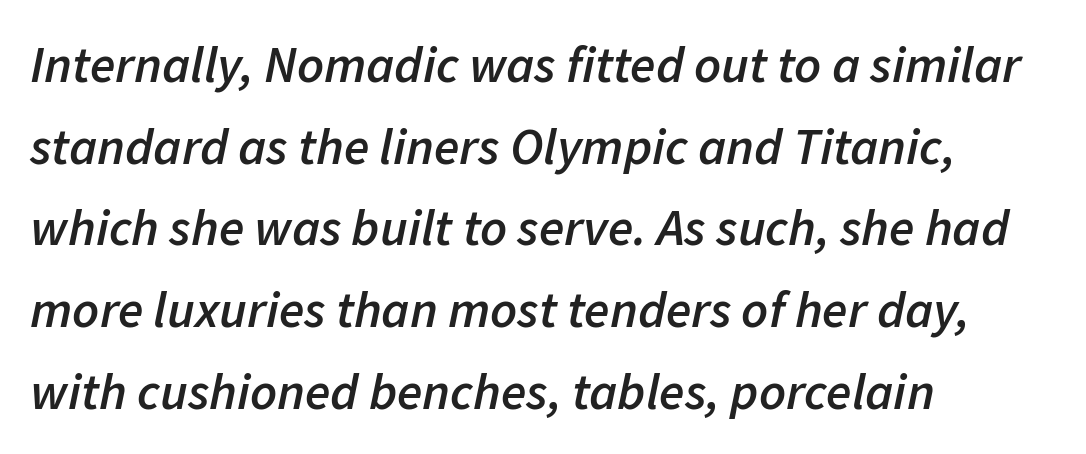
{"italic": "yes", "lean": "right", "slant_degrees": 11, "bold": "semi", "weight": "semibold", "width": "normal", "stroke_contrast": "low", "x_height": "medium", "monospaced": "no", "underline": "no", "align": "left", "line_spacing": "normal", "line_spacing_ratio": 1.57, "letter_spacing": "normal", "letter_spacing_em": 0.0, "glyph_px": 52}
